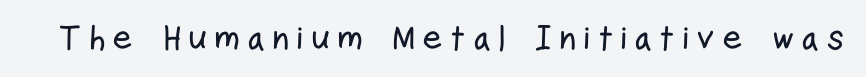
The image shows 35 px condensed sans-serif type, upright; set not underlined; low stroke contrast and a medium x-height.
